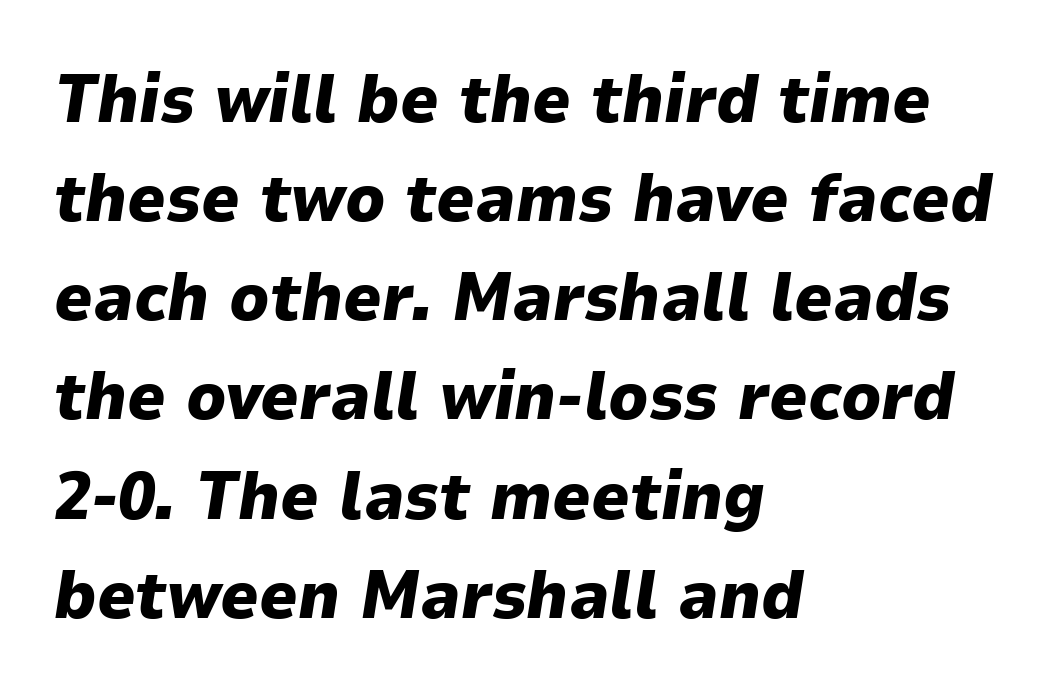
The rendering uses a moderate line-height, typical for paragraphs. Compared with an ordinary text face, these strokes are far heavier — a full bold. No word sits above an underline. Do the characters align in a grid? No, the font is proportional.
